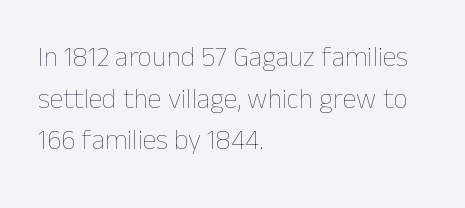
{"italic": "no", "bold": "no", "weight": "thin", "width": "normal", "stroke_contrast": "low", "x_height": "medium", "monospaced": "no", "underline": "no", "align": "left", "line_spacing": "normal", "line_spacing_ratio": 1.49, "letter_spacing": "normal", "letter_spacing_em": 0.0, "glyph_px": 28}
